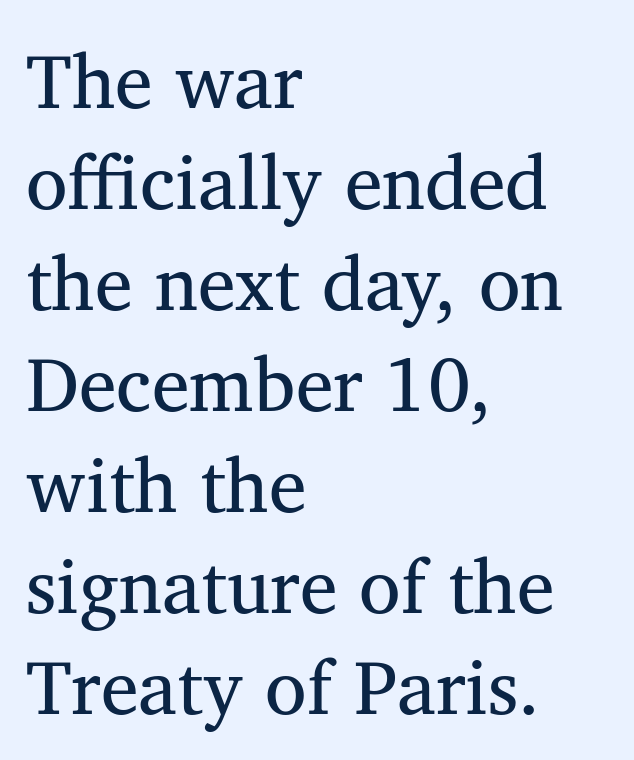
Just letters on the line, the space beneath them empty. The letterforms sit at book weight or below. Observe the serifs anchoring each vertical stroke in this sample. Here the designer chose a conventional face with non-uniform glyph widths. Whoever set this chose a conventional vertical rhythm. The lettering holds an erect, upright posture throughout.
